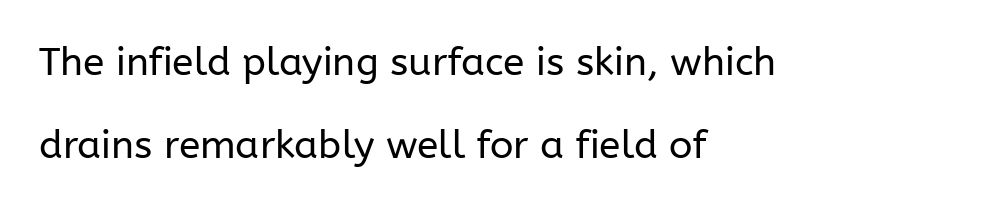
Each letter keeps its own natural width here, so spacing adapts to shape. The type is set solid horizontally, with unmodified tracking. Quick note: underline off. Letterform terminals end flat and unadorned throughout the passage. Baseline-to-baseline distance is far greater than the letter height. Posture: vertical.
